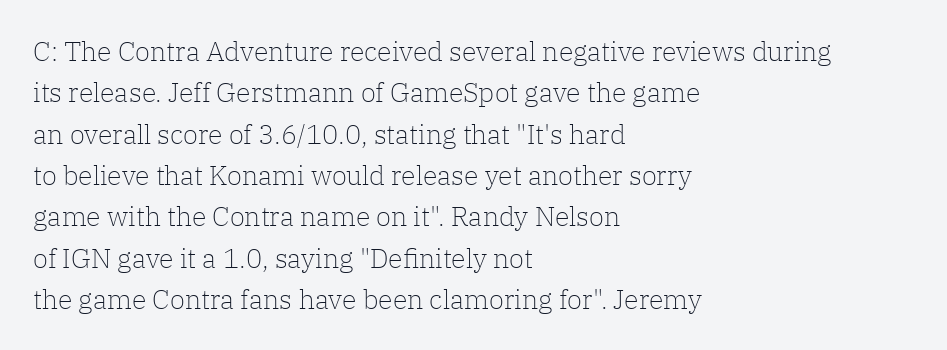
The image shows 27 px text type, upright; set left-aligned, normal line spacing (1.53x), normal letter spacing, not underlined.
